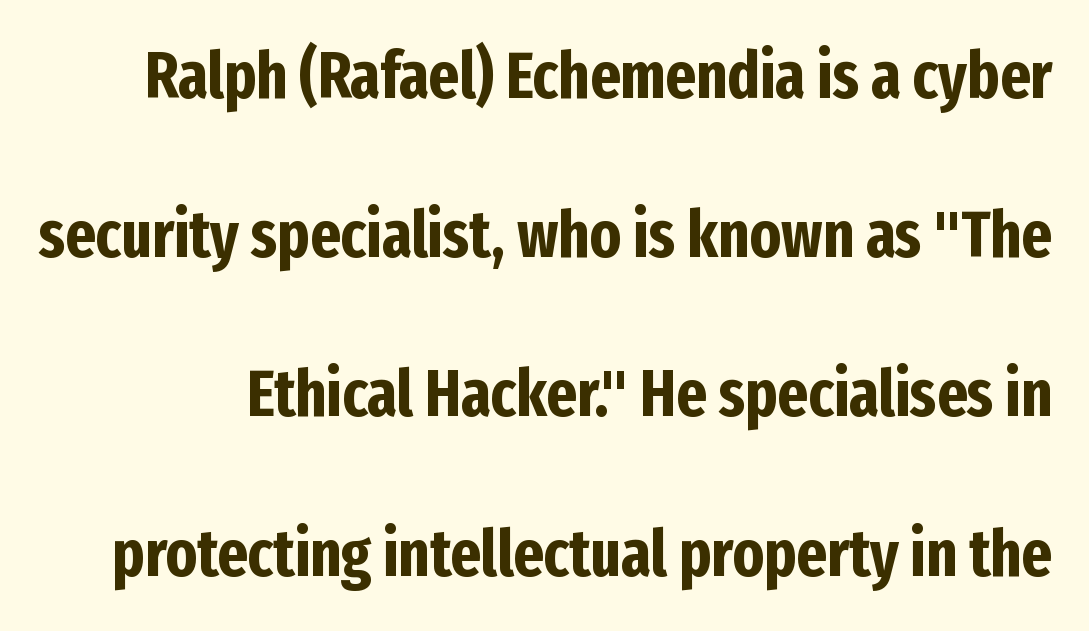
{"serif": "no", "italic": "no", "bold": "yes", "weight": "bold", "width": "condensed", "stroke_contrast": "low", "x_height": "medium", "monospaced": "no", "underline": "no", "line_spacing": "loose", "line_spacing_ratio": 2.45, "letter_spacing": "normal", "letter_spacing_em": 0.0, "glyph_px": 65}
